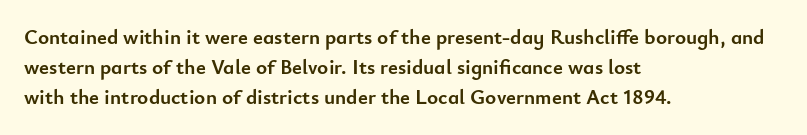
The image shows 21 px bold type, upright; set left-aligned, normal line spacing (1.42x), normal letter spacing, not underlined.
